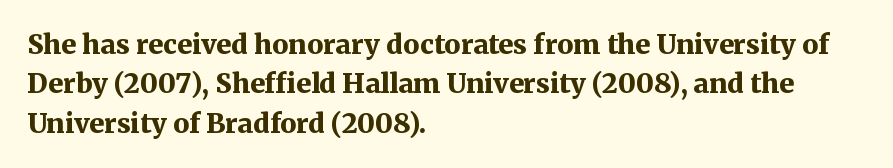
{"italic": "no", "bold": "yes", "underline": "no", "align": "left", "line_spacing": "normal", "line_spacing_ratio": 1.46, "letter_spacing": "normal", "letter_spacing_em": 0.0, "glyph_px": 27}
